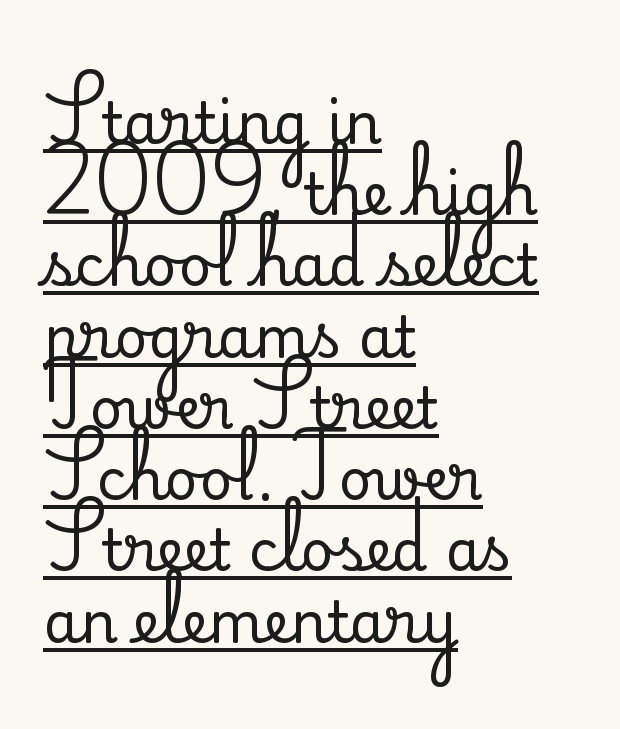
The image shows 57 px serif type, upright; set left-aligned, normal line spacing (1.25x), normal letter spacing, underlined; medium stroke contrast and a small x-height.
